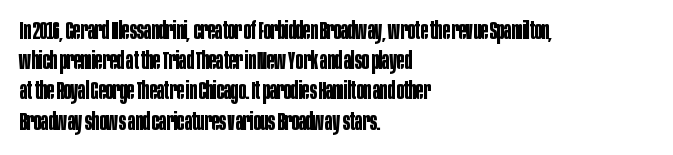
The image shows 24 px bold type, upright; set left-aligned, normal line spacing (1.26x), normal letter spacing, not underlined.
